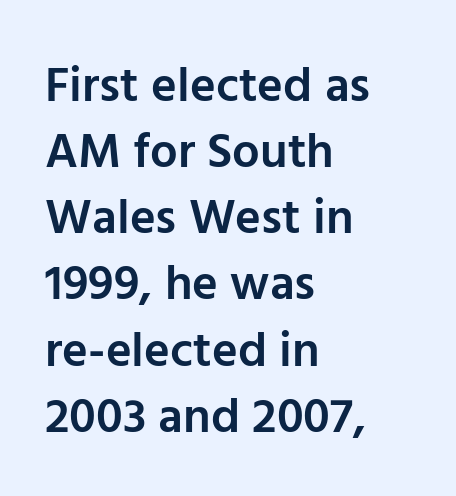
{"serif": "no", "italic": "no", "bold": "semi", "weight": "semibold", "width": "normal", "stroke_contrast": "low", "x_height": "medium", "monospaced": "no", "underline": "no", "align": "left", "line_spacing": "normal", "line_spacing_ratio": 1.35, "letter_spacing": "normal", "letter_spacing_em": 0.0, "glyph_px": 49}
